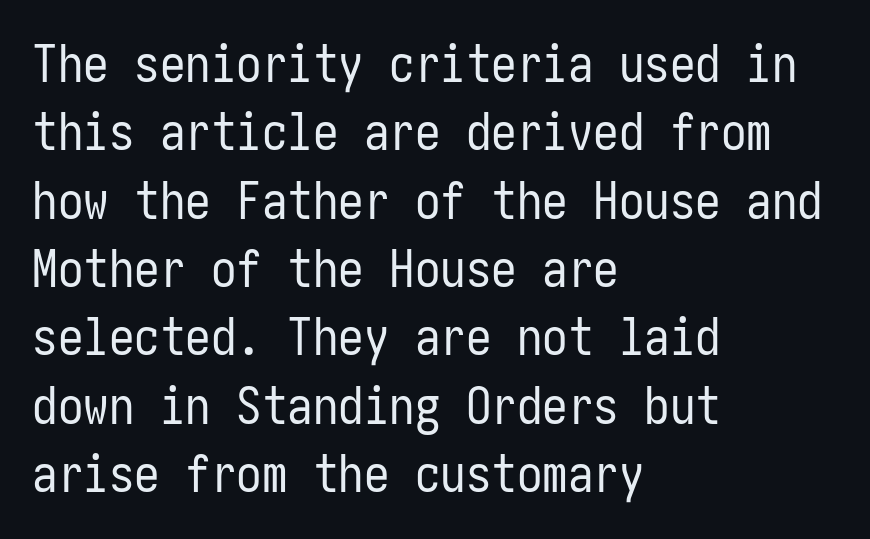
The image shows 51 px regular-weight, condensed sans-serif type, upright; set left-aligned, normal line spacing (1.34x), normal letter spacing, not underlined; low stroke contrast and a medium x-height.
